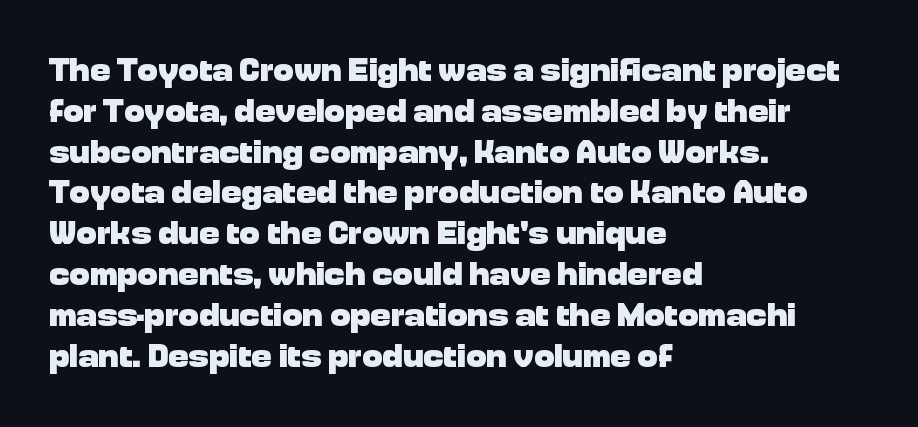
{"serif": "no", "italic": "no", "bold": "yes", "weight": "heavy", "width": "normal", "stroke_contrast": "low", "x_height": "medium", "monospaced": "no", "underline": "no", "align": "left", "line_spacing_ratio": 1.2, "letter_spacing": "normal", "letter_spacing_em": 0.0, "glyph_px": 34}
